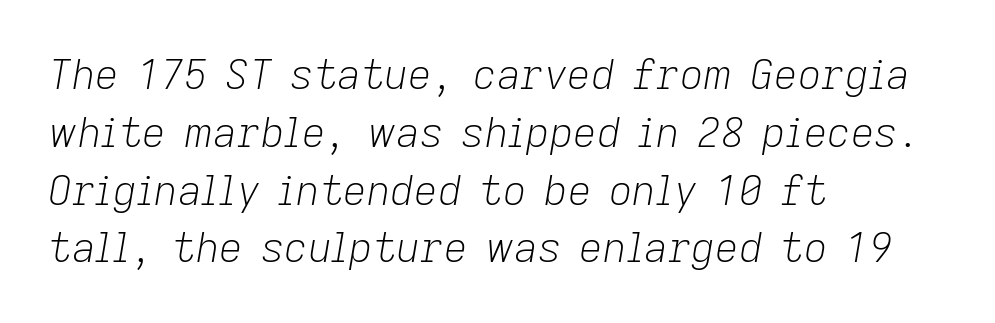
Q: Is the text bold? A: No.
Q: Is the text italic (slanted)? A: Yes, it leans right by about 9 degrees.
Q: Is the text underlined? A: No.
Q: How is the paragraph aligned? A: Left-aligned.
Q: Is the spacing between letters normal or unusually wide? A: Normal.
Q: Is the spacing between lines tight, normal or loose? A: Normal.
Q: Width (condensed, normal, or wide)? A: Normal.
Q: Stroke contrast? A: Low.
Q: x-height? A: Medium.
Q: Monospaced? A: No.
